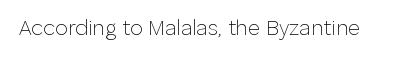
The passage shown is not underscored anywhere. The font's upright variant was chosen for this text. Stems here are at most as thick as an everyday book face. Observe the ordinary spacing: letters are neighbours, not strangers.
